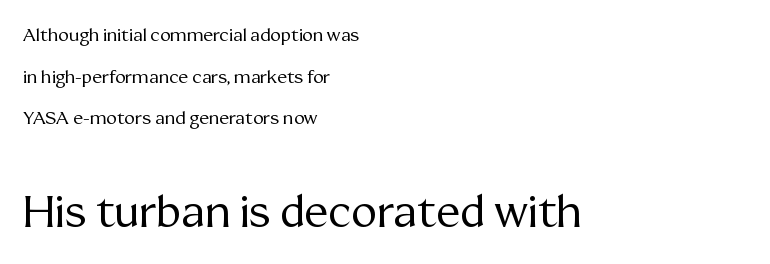
{"serif": "yes", "italic": "no", "bold": "no", "weight": "regular", "width": "normal", "stroke_contrast": "medium", "x_height": "medium", "monospaced": "no", "underline": "no", "align": "left", "line_spacing": "loose", "line_spacing_ratio": 2.31, "letter_spacing": "normal", "letter_spacing_em": 0.0, "larger_block": "second", "size_ratio": 2.44, "glyph_px": 44}
